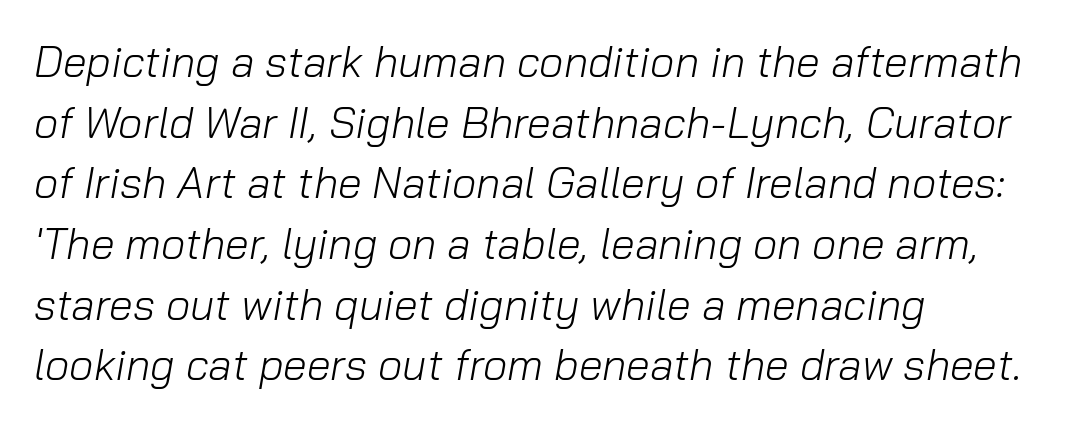
The image shows 43 px light type, italic (leaning right); set left-aligned, normal line spacing (1.41x), normal letter spacing, not underlined; low stroke contrast and a medium x-height.
